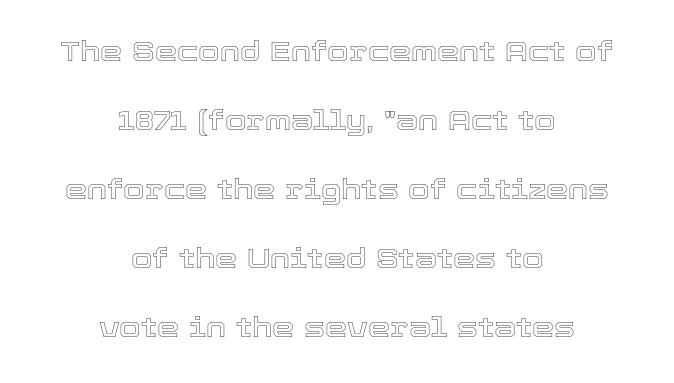
The image shows 28 px text type, upright; set centered, loose line spacing (2.46x), normal letter spacing, not underlined; a medium x-height.
